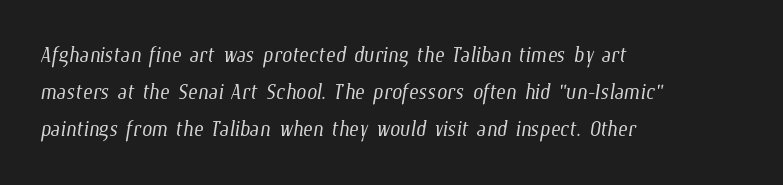
The image shows 29 px light, condensed type; set left-aligned, normal line spacing (1.28x), normal letter spacing, not underlined; low stroke contrast and a medium x-height.
